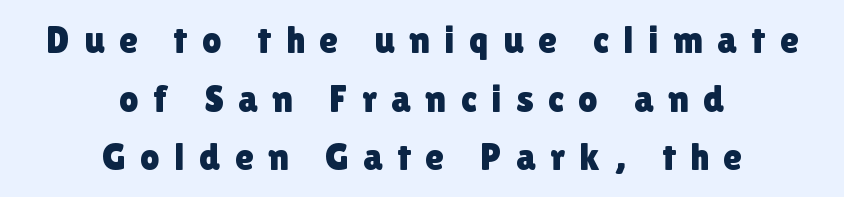
The specimen omits any rule beneath the text block's lines. The passage shown is typed in a proportional face where columns would drift. This block has exactly the height ordinary leading produces. Each line is balanced around a shared central axis. The type family on display is of the sans-serif kind. Tracking value appears strongly positive — letters spread wide.
